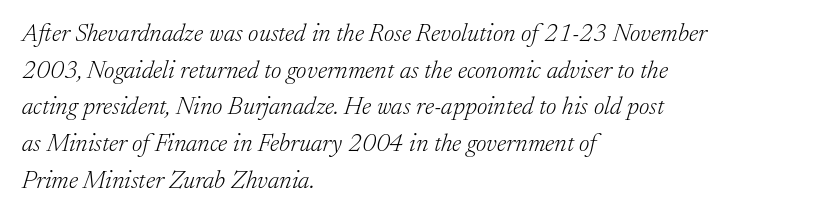
Q: Is the text bold? A: No.
Q: Is the text italic (slanted)? A: Yes, it leans right by about 17 degrees.
Q: Is the text underlined? A: No.
Q: How is the paragraph aligned? A: Left-aligned.
Q: Is the spacing between letters normal or unusually wide? A: Normal.
Q: Is the spacing between lines tight, normal or loose? A: Normal.
